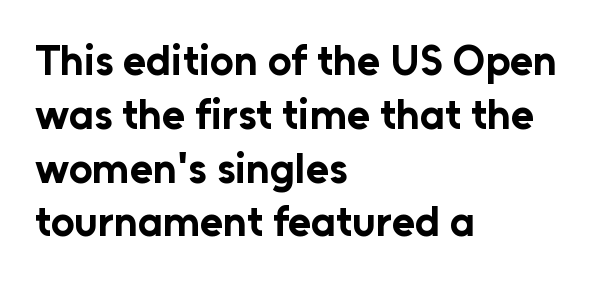
Q: Is the text bold? A: Yes.
Q: Is the text italic (slanted)? A: No, it is upright.
Q: Is the typeface a serif or a sans-serif typeface? A: Sans-serif.
Q: Is the text underlined? A: No.
Q: How is the paragraph aligned? A: Left-aligned.
Q: Is the spacing between letters normal or unusually wide? A: Normal.
Q: Is the spacing between lines tight, normal or loose? A: Normal.
Q: Width (condensed, normal, or wide)? A: Normal.
Q: Stroke contrast? A: Low.
Q: x-height? A: Medium.
Q: Monospaced? A: No.
